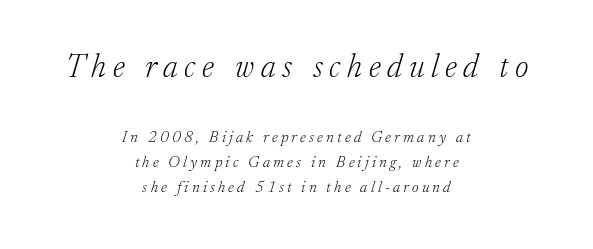
The image shows 33 px light serif type, italic (leaning right); set centered, normal line spacing (1.56x), unusually wide letter spacing (+0.2 em), not underlined; the first (top) block is 2.06x larger; low stroke contrast and a small x-height.
